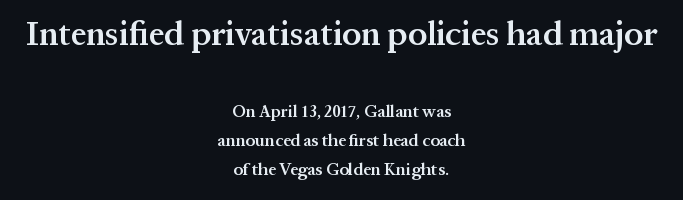
{"serif": "yes", "italic": "no", "bold": "semi", "weight": "semibold", "width": "normal", "stroke_contrast": "medium", "x_height": "medium", "monospaced": "no", "underline": "no", "align": "center", "line_spacing_ratio": 1.71, "letter_spacing": "normal", "letter_spacing_em": 0.0, "larger_block": "first", "size_ratio": 2.0, "glyph_px": 34}
